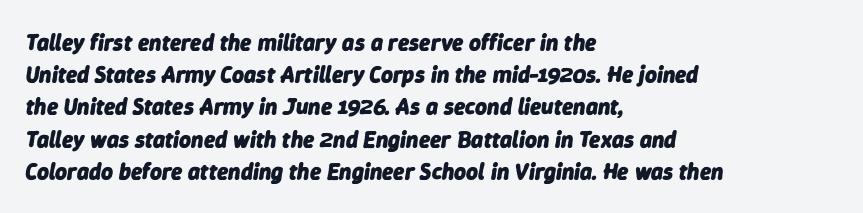
Q: Is the text bold? A: Yes.
Q: Is the text italic (slanted)? A: Yes, it leans right by about 9 degrees.
Q: Is the text underlined? A: No.
Q: How is the paragraph aligned? A: Left-aligned.
Q: Is the spacing between letters normal or unusually wide? A: Normal.
Q: Is the spacing between lines tight, normal or loose? A: Normal.
